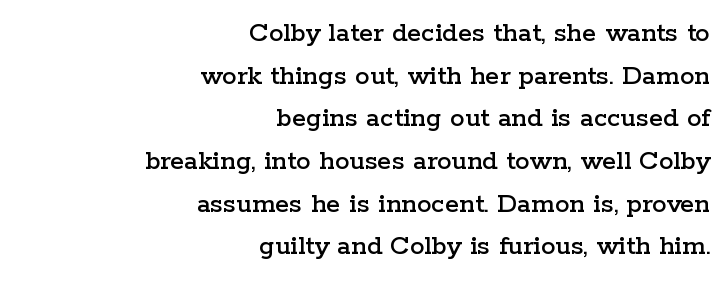
{"serif": "yes", "italic": "no", "width": "wide", "stroke_contrast": "low", "x_height": "medium", "monospaced": "no", "underline": "no", "align": "right", "line_spacing": "normal", "line_spacing_ratio": 1.47, "letter_spacing": "normal", "letter_spacing_em": 0.0, "glyph_px": 29}
